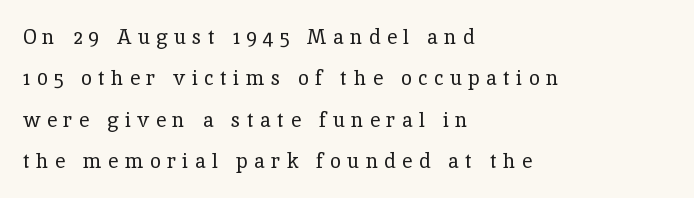
The image shows 20 px text type, upright; set left-aligned, loose line spacing (2.07x), unusually wide letter spacing (+0.32 em), not underlined.
